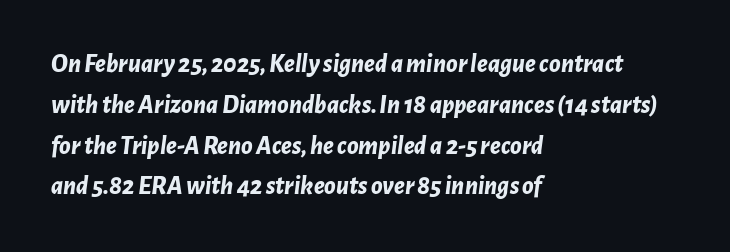
{"italic": "yes", "lean": "right", "slant_degrees": 7, "bold": "yes", "underline": "no", "align": "left", "line_spacing": "normal", "line_spacing_ratio": 1.57, "letter_spacing": "normal", "letter_spacing_em": 0.0, "glyph_px": 26}
